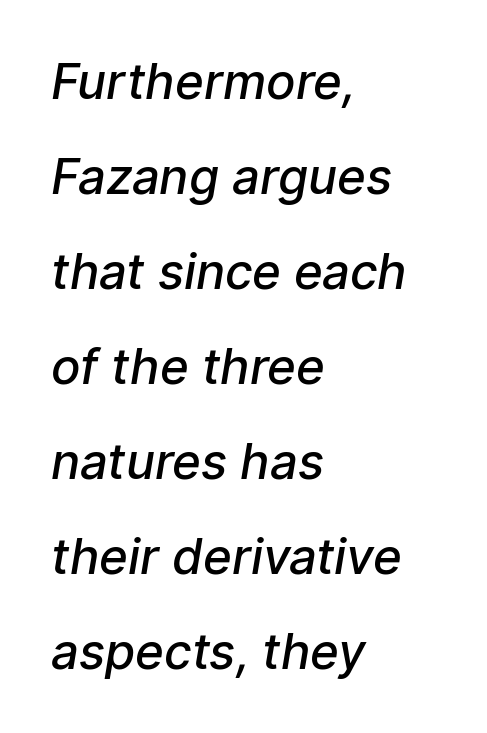
{"serif": "no", "bold": "semi", "weight": "semibold", "width": "normal", "stroke_contrast": "low", "x_height": "medium", "monospaced": "no", "underline": "no", "align": "left", "line_spacing": "loose", "line_spacing_ratio": 1.94, "letter_spacing": "normal", "letter_spacing_em": 0.0, "glyph_px": 49}
